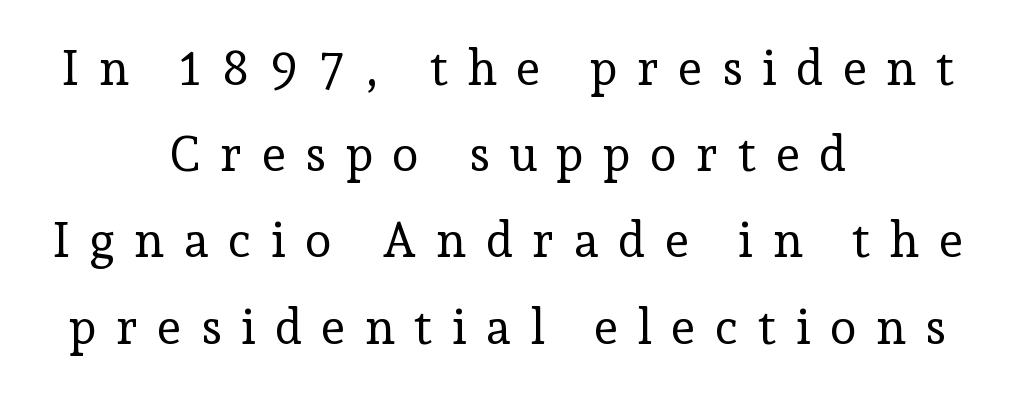
The image shows 49 px regular-weight serif type, upright; set centered, line spacing 1.76x, unusually wide letter spacing (+0.39 em), not underlined; low stroke contrast and a medium x-height.
